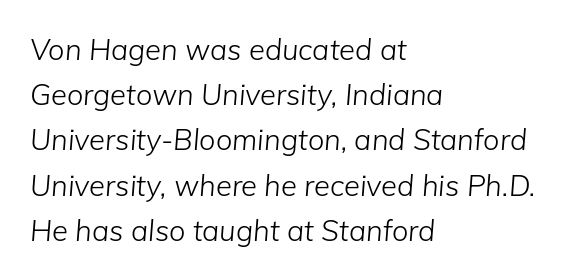
Stem width sits at or under what a default text font uses. Bare-footed words on every line. The typography opts for an oblique posture over an upright one. How would I describe the line gaps? Plain and ordinary. Characters follow at the spacing the type designer built in.
